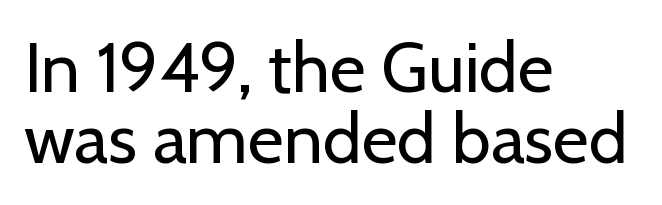
{"serif": "no", "italic": "no", "bold": "no", "weight": "regular", "width": "normal", "stroke_contrast": "low", "x_height": "medium", "monospaced": "no", "underline": "no", "align": "left", "line_spacing": "tight", "line_spacing_ratio": 1.01, "letter_spacing": "normal", "letter_spacing_em": 0.0, "glyph_px": 70}
